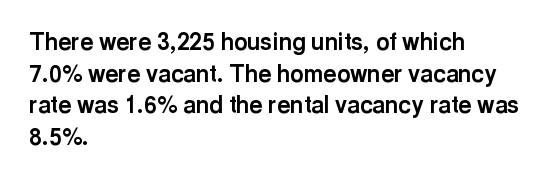
The lines are quadded left. Regular leading. Nothing unusual about the tracking: characters are spaced as the font intends. The font is running at its bold setting. Tall strokes in this sample are plumb rather than angled.
